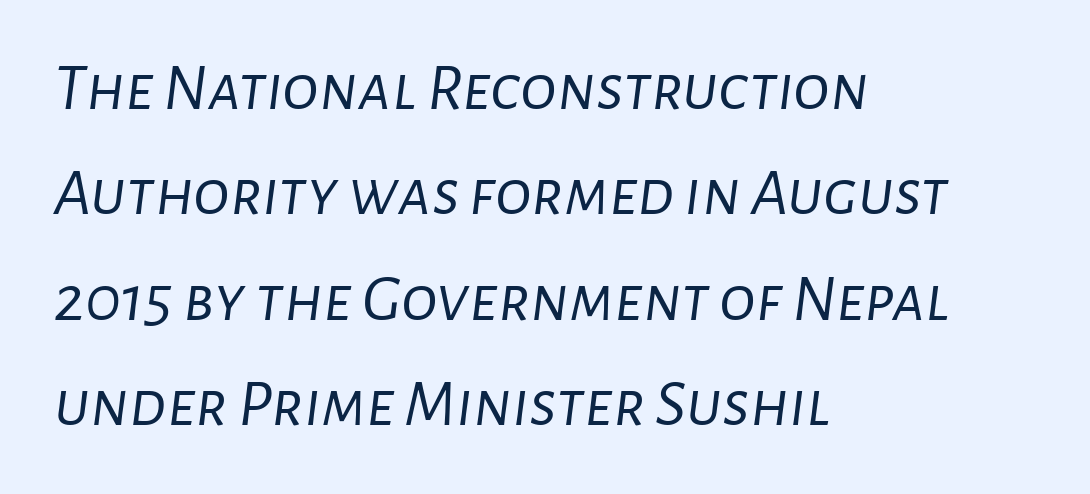
The image shows 68 px light type, italic (leaning right); set left-aligned, normal line spacing (1.55x), normal letter spacing, not underlined; low stroke contrast and a medium x-height.
